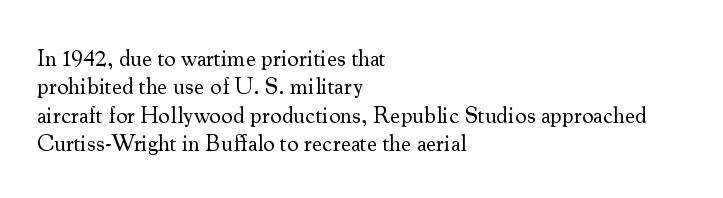
Nobody touched the tracking dial on this one. Visually the block forms a straight wall on the left and a jagged coastline on the right. Posture: upright roman. Beneath every word, the page is bare.
